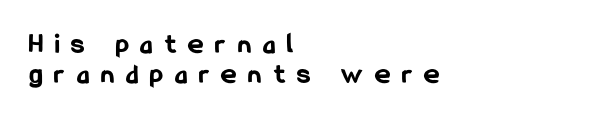
{"serif": "no", "italic": "no", "bold": "yes", "weight": "bold", "width": "condensed", "stroke_contrast": "low", "x_height": "medium", "monospaced": "no", "underline": "no", "align": "left", "line_spacing": "tight", "line_spacing_ratio": 1.03, "letter_spacing": "wide", "letter_spacing_em": 0.42, "glyph_px": 29}
